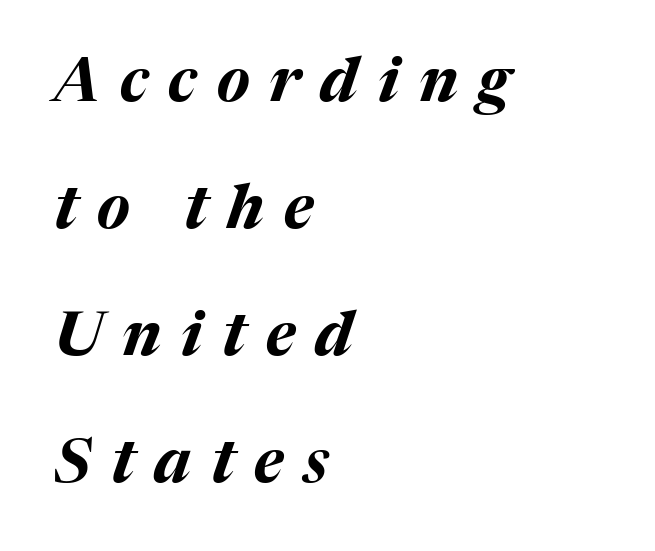
Do the characters align in a grid? No, the font is proportional. Letter spacing: wide. The letters are slanted; this is an italic face. Caption: multi-line text, flush left, ragged right. In terms of leading, this rendering errs on the spacious side.
